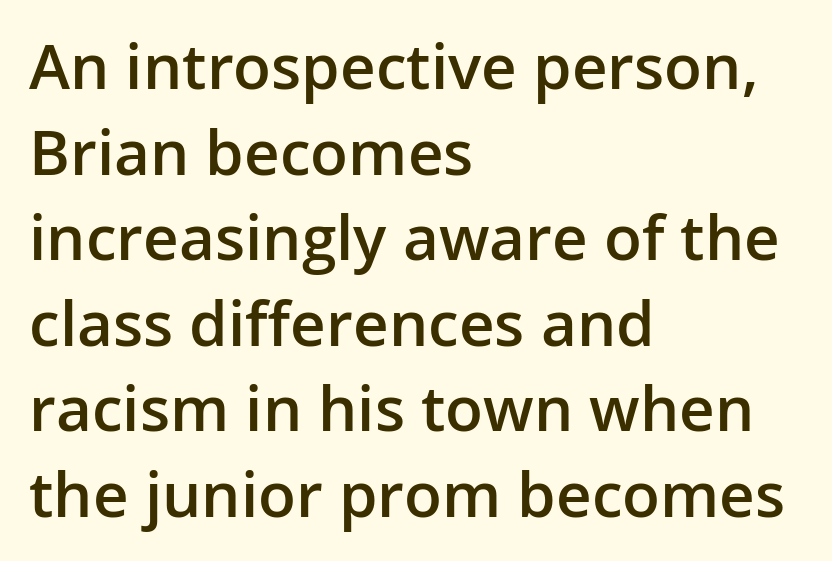
{"serif": "no", "italic": "no", "bold": "semi", "weight": "semibold", "width": "normal", "stroke_contrast": "low", "x_height": "medium", "monospaced": "no", "underline": "no", "align": "left", "line_spacing": "normal", "line_spacing_ratio": 1.38, "letter_spacing": "normal", "letter_spacing_em": 0.0, "glyph_px": 62}
